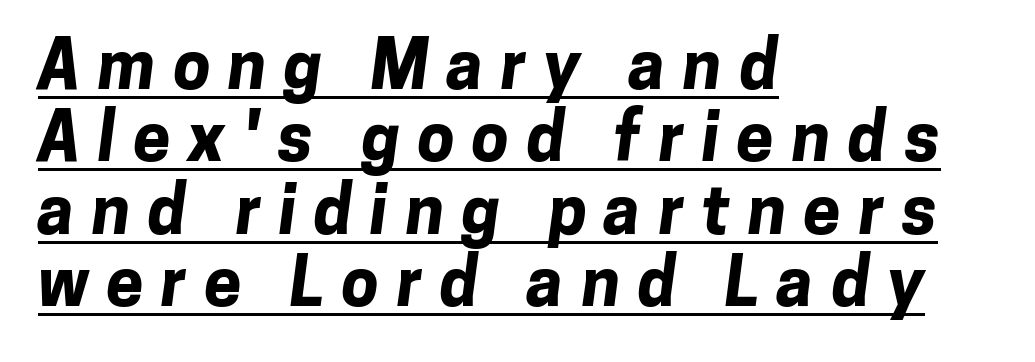
Descenders here cross a horizontal rule under the line. Does the leading feel generous? Not at all — it's pinched. Line beginnings align vertically; line endings do not. The type is letterspaced generously, with wide tracking. A dark, heavy texture on the line: the type is bold. To sum up the face: it is a sans, with no serifs.
